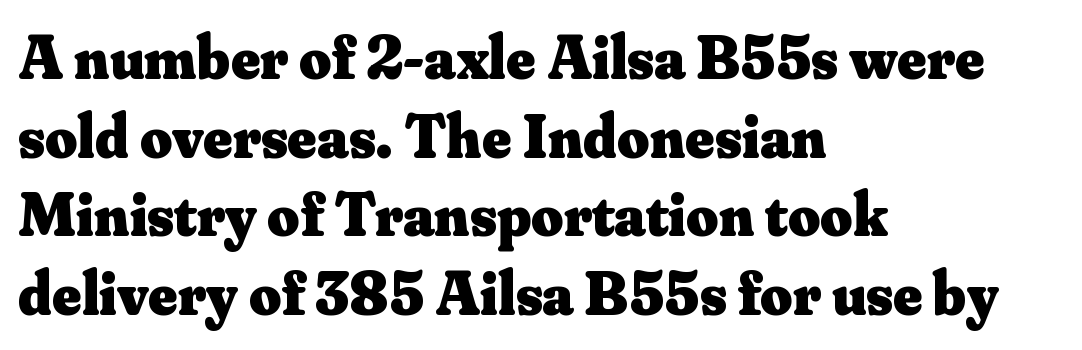
{"serif": "yes", "italic": "no", "bold": "yes", "weight": "heavy", "width": "normal", "stroke_contrast": "medium", "x_height": "small", "monospaced": "no", "underline": "no", "align": "left", "line_spacing": "normal", "line_spacing_ratio": 1.27, "letter_spacing": "normal", "letter_spacing_em": 0.0, "glyph_px": 62}
